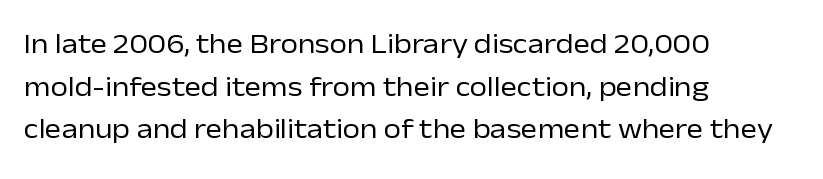
Tracking value appears to be zero — textbook default spacing. Alignment: flush left. In terms of letterform style, serifs are entirely absent. The weight tops out at a normal text grade.
